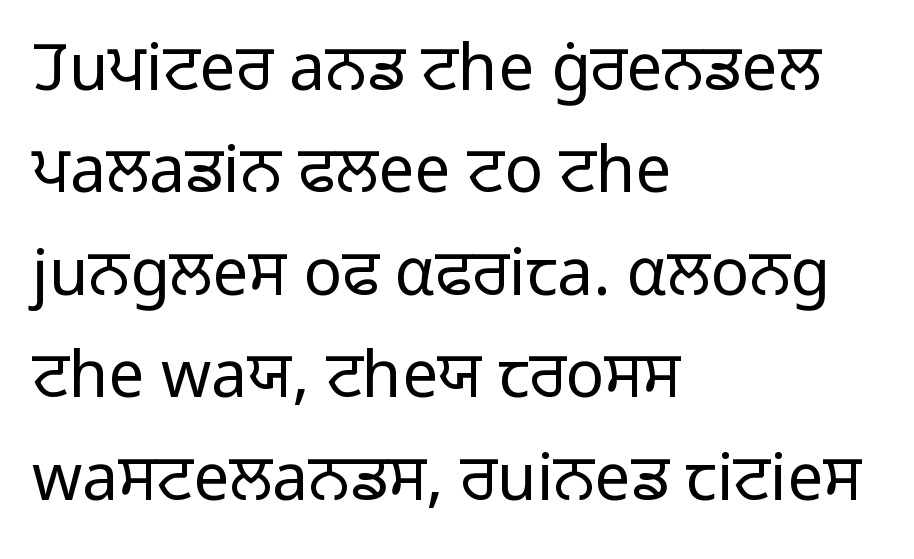
{"serif": "no", "italic": "no", "bold": "no", "weight": "light", "width": "normal", "stroke_contrast": "low", "x_height": "medium", "monospaced": "no", "underline": "no", "align": "left", "line_spacing": "normal", "line_spacing_ratio": 1.6, "letter_spacing": "normal", "letter_spacing_em": 0.0, "glyph_px": 64}
